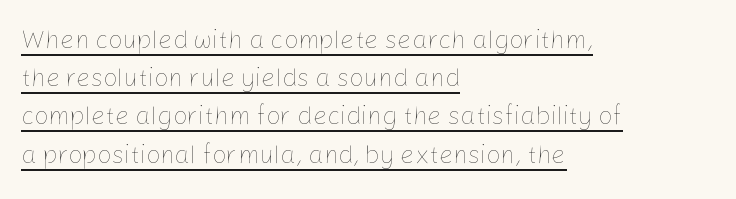
The image shows 25 px text type, upright; set left-aligned, normal line spacing (1.53x), normal letter spacing, underlined.
